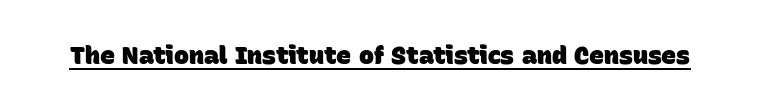
Q: Is the text bold? A: Yes.
Q: Is the text underlined? A: Yes.
Q: Is the spacing between letters normal or unusually wide? A: Normal.
